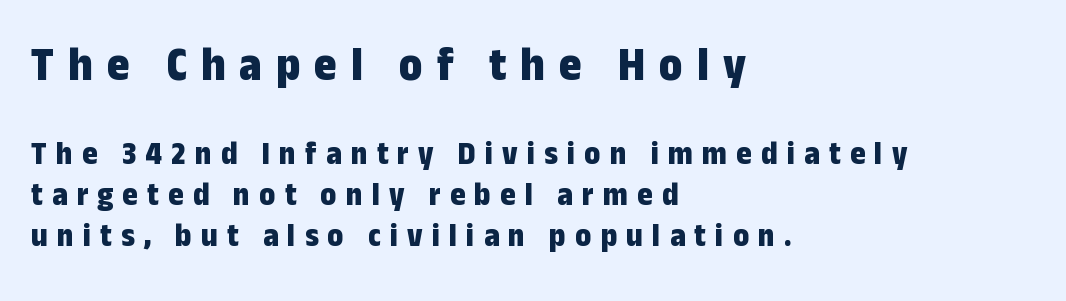
{"serif": "no", "italic": "no", "bold": "yes", "weight": "bold", "width": "condensed", "stroke_contrast": "low", "x_height": "medium", "monospaced": "no", "underline": "no", "align": "left", "line_spacing_ratio": 1.24, "letter_spacing": "wide", "letter_spacing_em": 0.28, "larger_block": "first", "size_ratio": 1.48, "glyph_px": 49}
